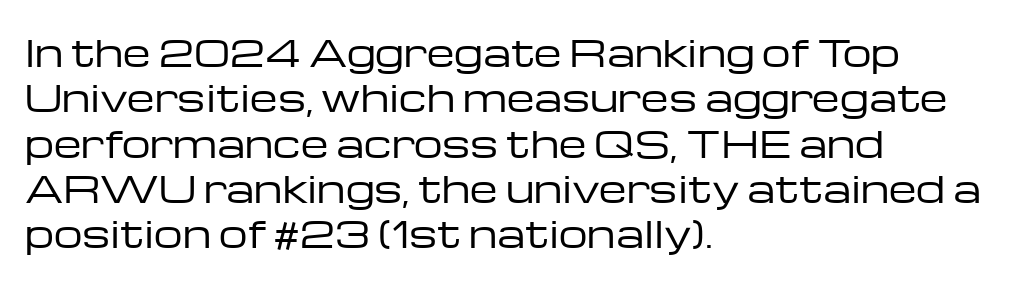
Q: Is the text bold? A: No.
Q: Is the text italic (slanted)? A: No, it is upright.
Q: Is the typeface a serif or a sans-serif typeface? A: Sans-serif.
Q: Is the text underlined? A: No.
Q: How is the paragraph aligned? A: Left-aligned.
Q: Is the spacing between letters normal or unusually wide? A: Normal.
Q: Is the spacing between lines tight, normal or loose? A: Normal.
Q: Width (condensed, normal, or wide)? A: Wide.
Q: Stroke contrast? A: Low.
Q: x-height? A: Medium.
Q: Monospaced? A: No.
